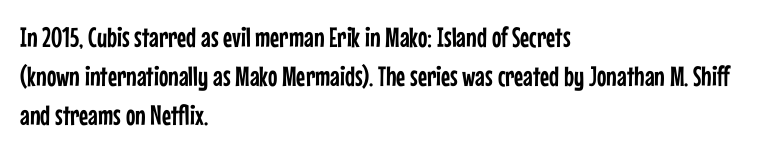
{"serif": "no", "italic": "no", "width": "condensed", "stroke_contrast": "low", "x_height": "medium", "monospaced": "no", "underline": "no", "align": "left", "line_spacing": "normal", "line_spacing_ratio": 1.39, "letter_spacing": "normal", "letter_spacing_em": 0.0, "glyph_px": 28}
